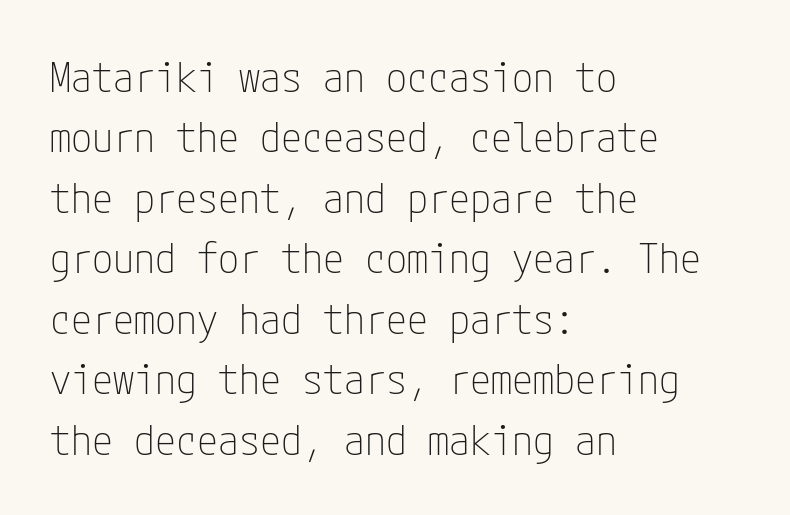
Q: Is the text bold? A: No.
Q: Is the text italic (slanted)? A: No, it is upright.
Q: Is the typeface a serif or a sans-serif typeface? A: Sans-serif.
Q: Is the text underlined? A: No.
Q: How is the paragraph aligned? A: Left-aligned.
Q: Is the spacing between letters normal or unusually wide? A: Normal.
Q: Is the spacing between lines tight, normal or loose? A: Normal.
Q: Width (condensed, normal, or wide)? A: Condensed.
Q: Stroke contrast? A: Low.
Q: x-height? A: Medium.
